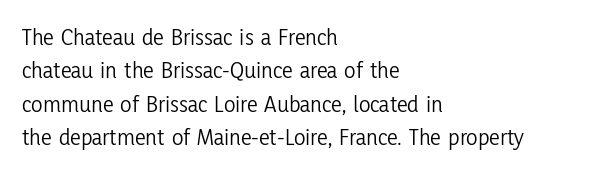
{"italic": "no", "bold": "no", "underline": "no", "align": "left", "line_spacing": "normal", "line_spacing_ratio": 1.39, "letter_spacing": "normal", "letter_spacing_em": 0.0, "glyph_px": 24}
